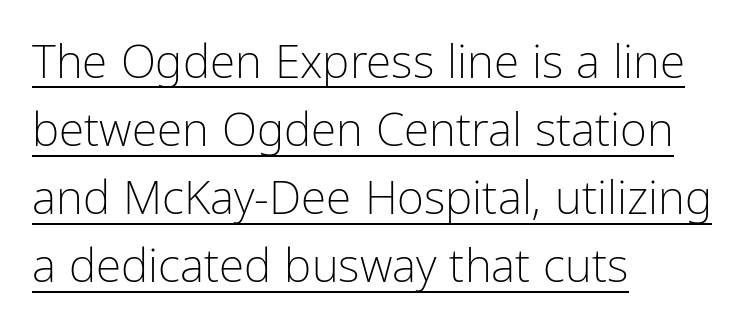
Font category for this specimen: sans-serif. These lines are rendered in a variable-pitch font. This block has exactly the height ordinary leading produces. Weight: in the light-to-regular range.
